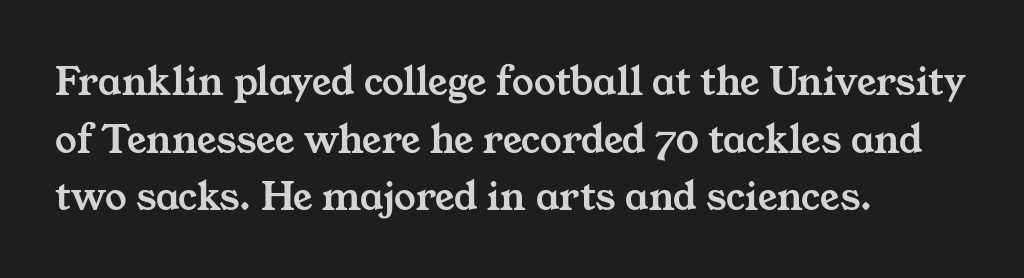
Note: serifs present on the glyphs. Quick note: underline off. Vertically, the passage feels balanced, rows spaced as you'd expect. Standard letterfit; no display-style spreading of the glyphs.
